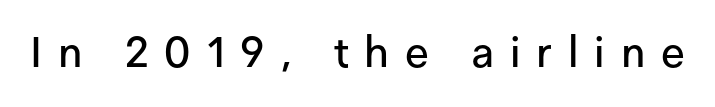
Q: Is the text italic (slanted)? A: No, it is upright.
Q: Is the typeface a serif or a sans-serif typeface? A: Sans-serif.
Q: Is the text underlined? A: No.
Q: Is the spacing between letters normal or unusually wide? A: Unusually wide.
Q: Width (condensed, normal, or wide)? A: Normal.
Q: Stroke contrast? A: Low.
Q: x-height? A: Medium.
Q: Monospaced? A: No.
